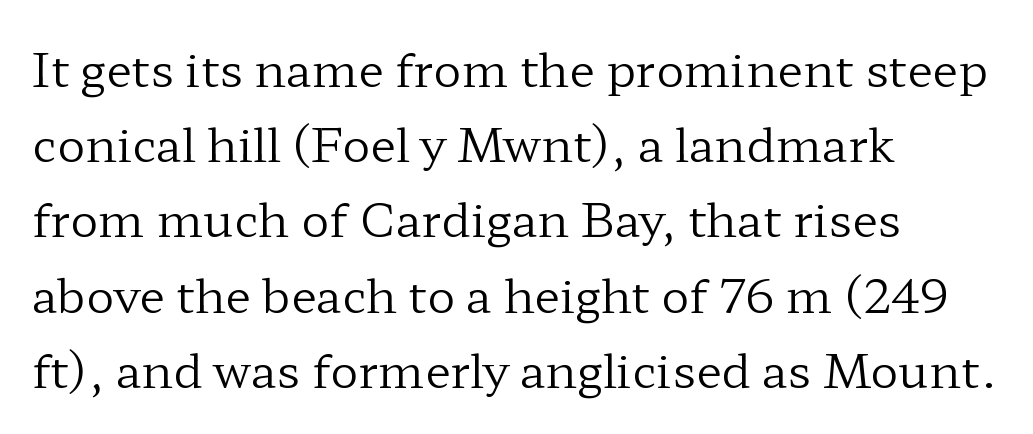
{"serif": "yes", "italic": "no", "bold": "no", "weight": "regular", "width": "wide", "stroke_contrast": "low", "x_height": "medium", "monospaced": "no", "underline": "no", "align": "left", "line_spacing": "normal", "line_spacing_ratio": 1.6, "letter_spacing": "normal", "letter_spacing_em": 0.0, "glyph_px": 47}
